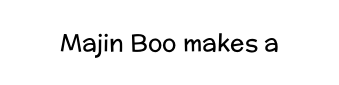
The image shows 24 px text type, upright; set normal letter spacing, not underlined.
